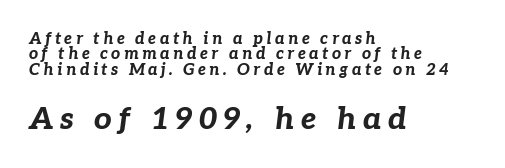
The image shows 31 px bold type, italic (leaning right); set left-aligned, tight line spacing (0.96x), unusually wide letter spacing (+0.21 em), not underlined; the second (bottom) block is 1.94x larger; low stroke contrast and a medium x-height.
